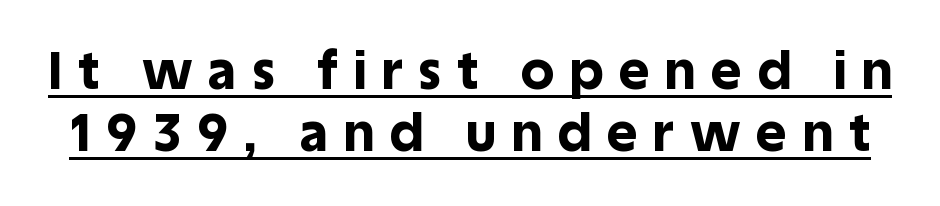
Ascenders rise straight up at ninety degrees. These characters rest on top of a visible drawn line. A typesetter would call this proportional, since set widths differ per character. Set as a true bold cut, around the 700 mark. Unlike a traditional serif, this face leaves its strokes unadorned. Display-style spreading of the glyphs; the letterfit is very open.
